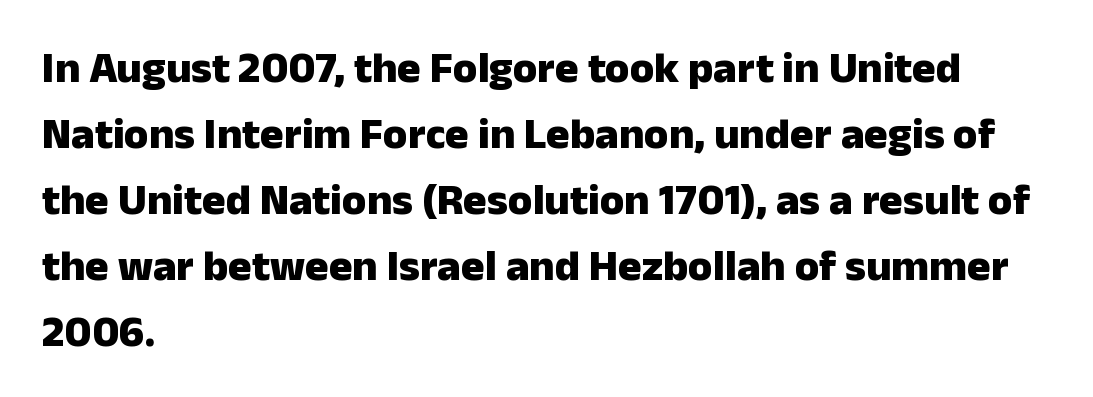
{"serif": "no", "italic": "no", "bold": "yes", "weight": "heavy", "width": "normal", "stroke_contrast": "low", "x_height": "medium", "monospaced": "no", "underline": "no", "align": "left", "line_spacing": "normal", "line_spacing_ratio": 1.5, "letter_spacing": "normal", "letter_spacing_em": 0.0, "glyph_px": 44}
